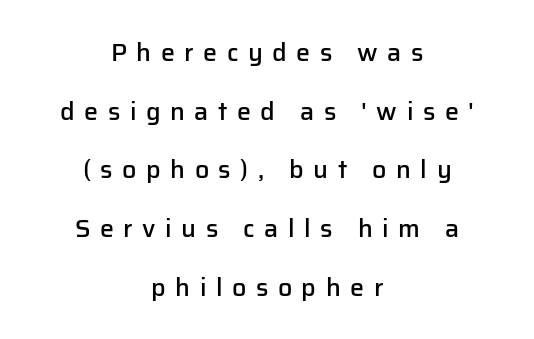
In terms of letterspacing, this is a distinctly airy, spread setting. Just letters on the line, the space beneath them empty. A great deal of white space separates one row of letters from the next. No italicization has been applied; the sample stays upright. The glyphs have the mass of a demibold cut, below bold.
